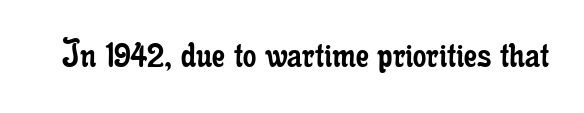
The image shows 42 px regular-weight, condensed serif type, upright; set normal letter spacing, not underlined; low stroke contrast and a small x-height.
